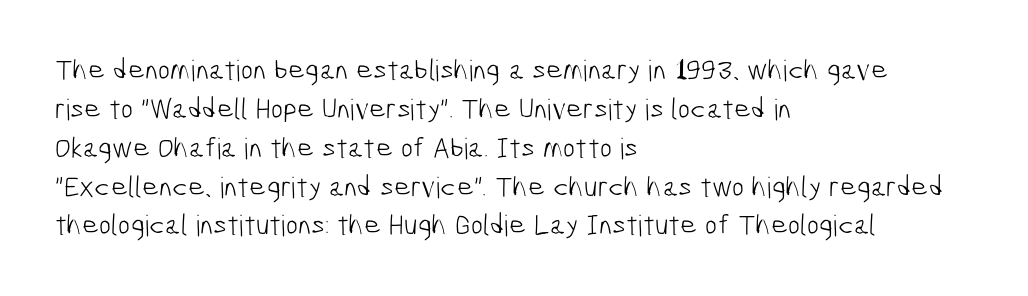
The image shows 29 px light, condensed sans-serif type; set left-aligned, normal line spacing (1.34x), normal letter spacing, not underlined; low stroke contrast and a medium x-height.
